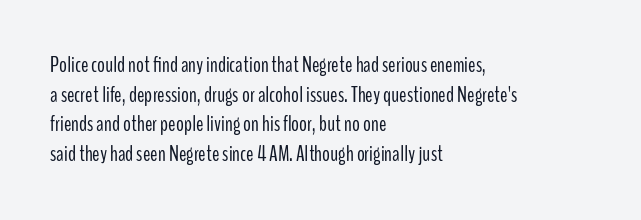
The image shows 22 px text type, upright; set left-aligned, normal line spacing (1.35x), normal letter spacing, not underlined.
